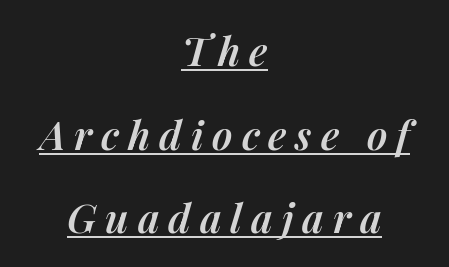
The specimen reads as italic at a glance. On the weight axis this lands at semibold, roughly 600. Loose tracking; the words dissolve into strings of separated letters. Proportional: the letters do not fall into vertical columns. The leading is generous, giving the passage an open texture.
